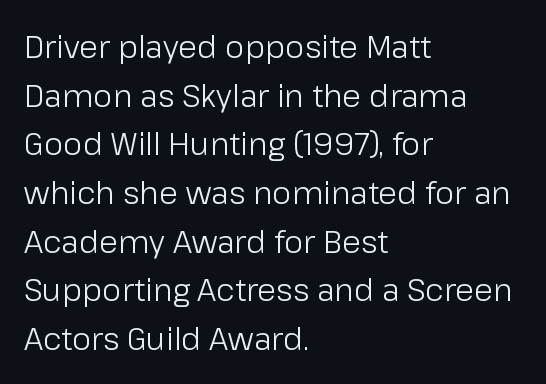
Q: Is the text bold? A: No.
Q: Is the text italic (slanted)? A: No, it is upright.
Q: Is the typeface a serif or a sans-serif typeface? A: Sans-serif.
Q: Is the text underlined? A: No.
Q: How is the paragraph aligned? A: Left-aligned.
Q: Is the spacing between letters normal or unusually wide? A: Normal.
Q: Is the spacing between lines tight, normal or loose? A: Normal.
Q: Width (condensed, normal, or wide)? A: Normal.
Q: Stroke contrast? A: Low.
Q: x-height? A: Medium.
Q: Monospaced? A: No.
